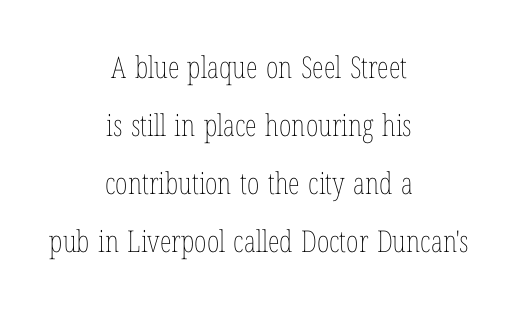
Q: Is the text bold? A: No.
Q: Is the text italic (slanted)? A: No, it is upright.
Q: Is the text underlined? A: No.
Q: How is the paragraph aligned? A: Centered.
Q: Is the spacing between letters normal or unusually wide? A: Normal.
Q: Is the spacing between lines tight, normal or loose? A: Loose.
Q: Width (condensed, normal, or wide)? A: Condensed.
Q: Stroke contrast? A: Low.
Q: x-height? A: Medium.
Q: Monospaced? A: No.
